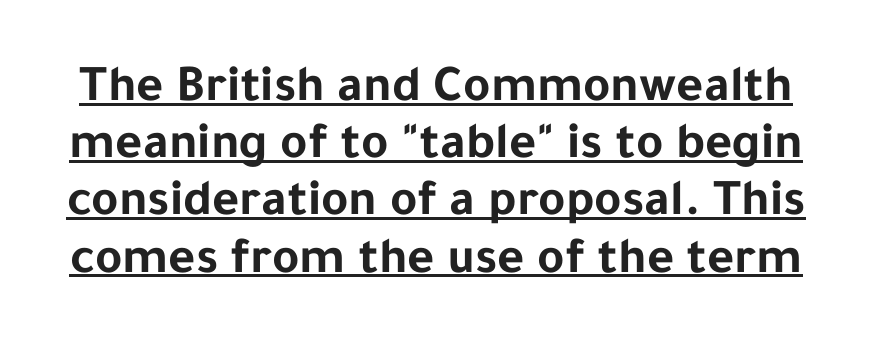
{"serif": "no", "italic": "no", "bold": "yes", "weight": "bold", "width": "normal", "stroke_contrast": "low", "x_height": "medium", "monospaced": "no", "underline": "yes", "line_spacing": "tight", "line_spacing_ratio": 1.1, "letter_spacing": "normal", "letter_spacing_em": 0.0, "glyph_px": 52}
